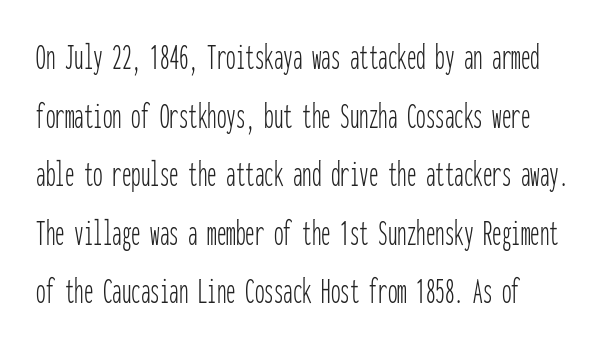
Q: Is the text bold? A: No.
Q: Is the text italic (slanted)? A: No, it is upright.
Q: Is the typeface a serif or a sans-serif typeface? A: Sans-serif.
Q: Is the text underlined? A: No.
Q: Is the spacing between letters normal or unusually wide? A: Normal.
Q: Is the spacing between lines tight, normal or loose? A: Normal.
Q: Width (condensed, normal, or wide)? A: Condensed.
Q: Stroke contrast? A: Low.
Q: x-height? A: Medium.
Q: Monospaced? A: Yes.
